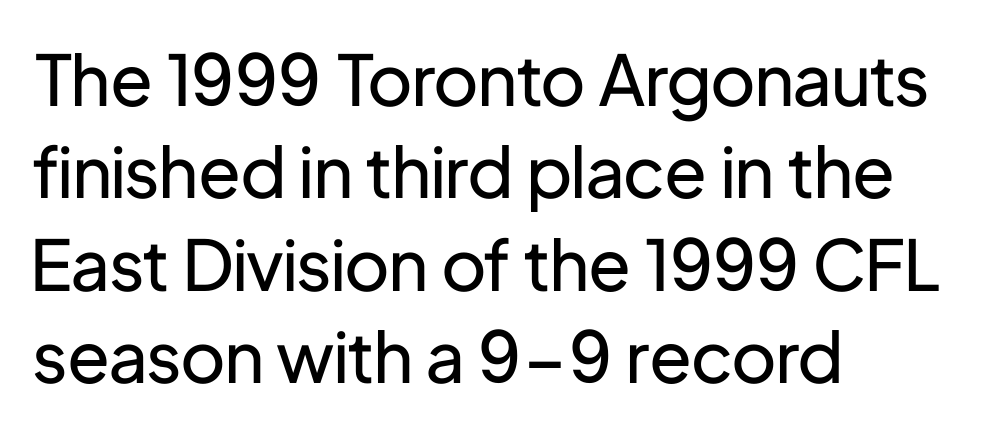
The passage shown is not underscored anywhere. To sum up the face: it is a sans, with no serifs. Looks like regular typesetting: each glyph gets only the width it needs. The weight tops out at a normal text grade.
